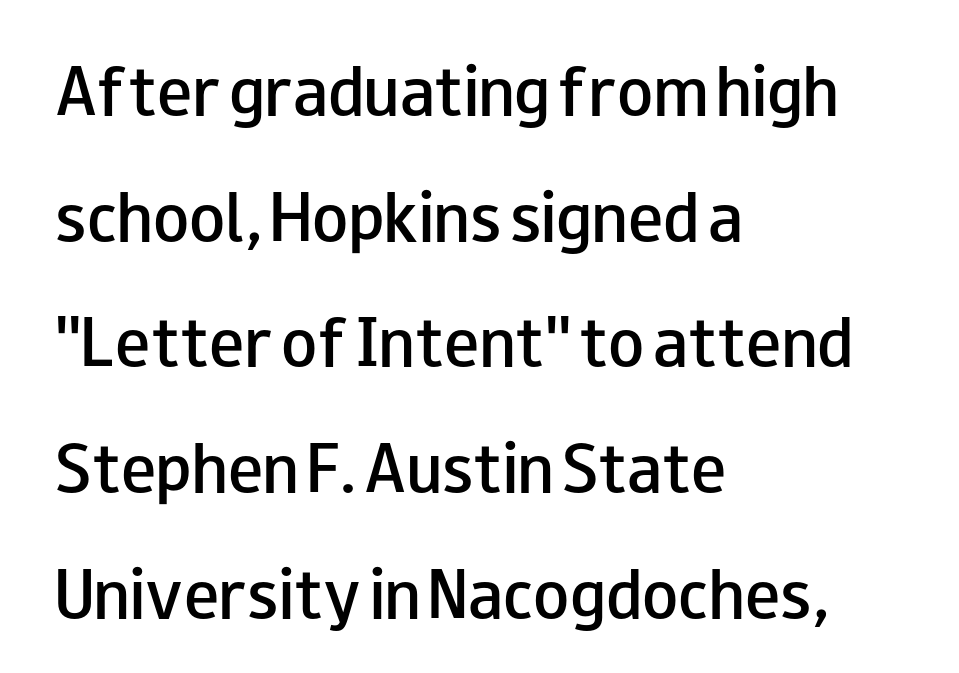
{"serif": "no", "italic": "no", "bold": "semi", "weight": "semibold", "width": "wide", "stroke_contrast": "low", "x_height": "small", "monospaced": "no", "underline": "no", "align": "left", "line_spacing": "loose", "line_spacing_ratio": 2.13, "letter_spacing": "normal", "letter_spacing_em": 0.0, "glyph_px": 59}
